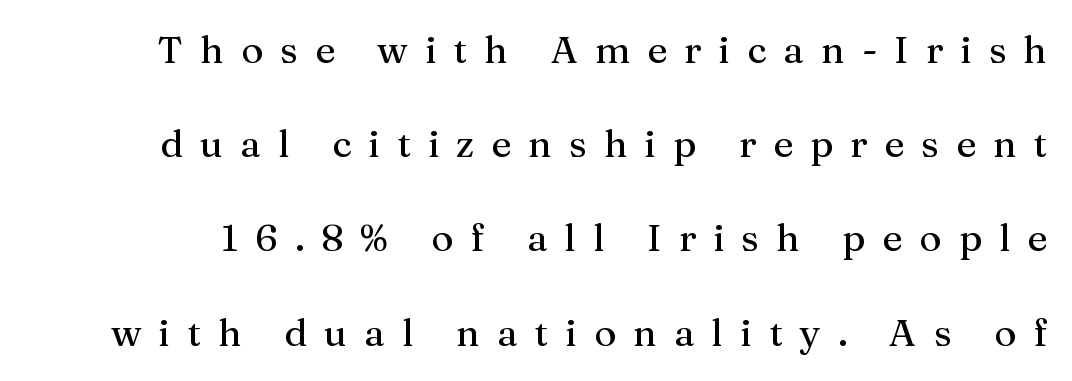
The image shows 38 px serif type, upright; set loose line spacing (2.48x), unusually wide letter spacing (+0.45 em), not underlined; medium stroke contrast and a medium x-height.
